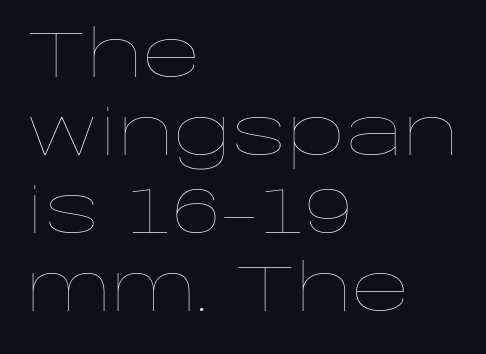
The image shows 64 px thin, wide type, upright; set left-aligned, line spacing 1.22x, normal letter spacing, not underlined; low stroke contrast and a large x-height.
